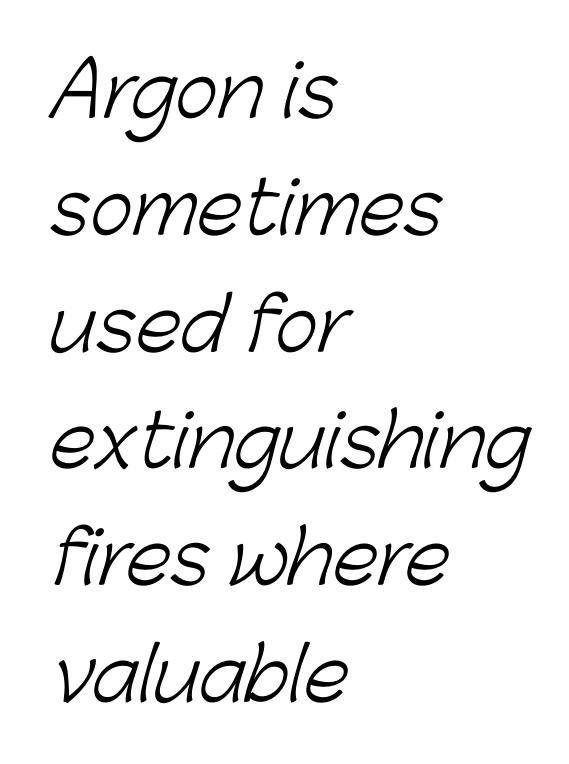
{"serif": "no", "bold": "no", "weight": "light", "width": "normal", "stroke_contrast": "low", "x_height": "medium", "monospaced": "no", "underline": "no", "align": "left", "line_spacing": "normal", "line_spacing_ratio": 1.6, "letter_spacing": "normal", "letter_spacing_em": 0.0, "glyph_px": 73}
